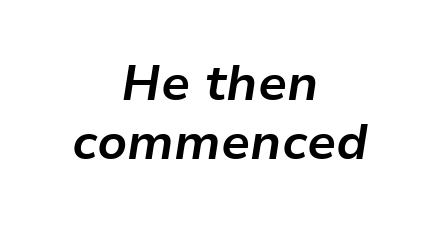
{"italic": "yes", "lean": "right", "slant_degrees": 9, "bold": "yes", "weight": "bold", "width": "normal", "stroke_contrast": "low", "x_height": "medium", "monospaced": "no", "underline": "no", "align": "center", "line_spacing_ratio": 1.2, "letter_spacing": "normal", "letter_spacing_em": 0.0, "glyph_px": 49}
